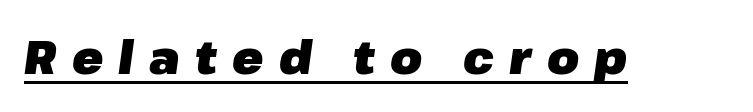
Q: Is the text bold? A: Yes.
Q: Is the text italic (slanted)? A: Yes, it leans right by about 8 degrees.
Q: Is the text underlined? A: Yes.
Q: Is the spacing between letters normal or unusually wide? A: Unusually wide.
Q: Width (condensed, normal, or wide)? A: Normal.
Q: Stroke contrast? A: Low.
Q: x-height? A: Medium.
Q: Monospaced? A: No.
